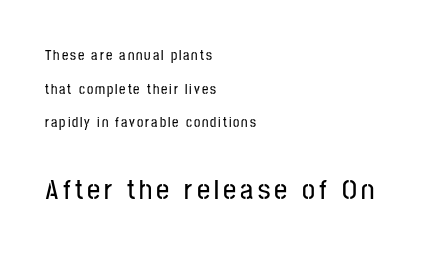
Honestly, there is no underline to notice here at all. Vertically, the passage feels expansive, rows floating well apart. Is there any slant? The stems are plumb. The type family on display is of the sans-serif kind.
